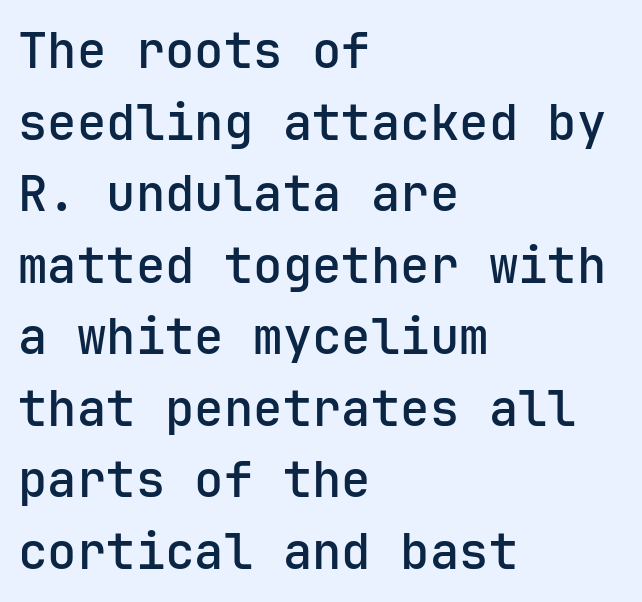
Q: Is the text italic (slanted)? A: No, it is upright.
Q: Is the typeface a serif or a sans-serif typeface? A: Sans-serif.
Q: Is the text underlined? A: No.
Q: How is the paragraph aligned? A: Left-aligned.
Q: Is the spacing between letters normal or unusually wide? A: Normal.
Q: Is the spacing between lines tight, normal or loose? A: Normal.
Q: Width (condensed, normal, or wide)? A: Normal.
Q: Stroke contrast? A: Low.
Q: x-height? A: Medium.
Q: Monospaced? A: Yes.
